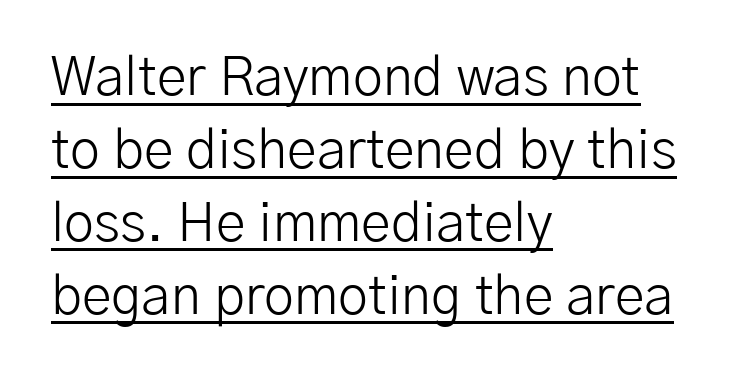
{"serif": "no", "italic": "no", "bold": "no", "weight": "light", "width": "normal", "stroke_contrast": "low", "x_height": "medium", "monospaced": "no", "underline": "yes", "align": "left", "line_spacing": "normal", "line_spacing_ratio": 1.35, "letter_spacing": "normal", "letter_spacing_em": 0.0, "glyph_px": 54}
